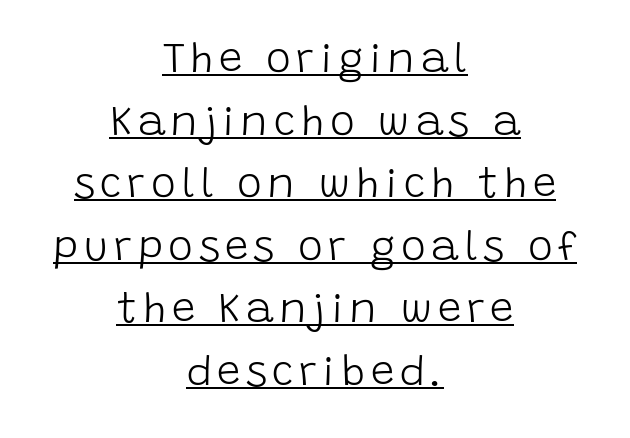
{"serif": "no", "italic": "no", "bold": "no", "weight": "light", "width": "normal", "stroke_contrast": "low", "x_height": "large", "monospaced": "no", "underline": "yes", "align": "center", "line_spacing": "normal", "line_spacing_ratio": 1.49, "glyph_px": 42}
